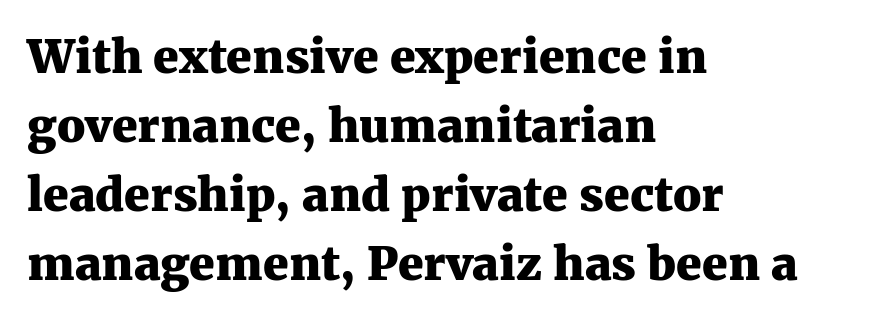
The image shows 46 px heavy serif type, upright; set left-aligned, normal line spacing (1.5x), normal letter spacing, not underlined; medium stroke contrast and a medium x-height.
